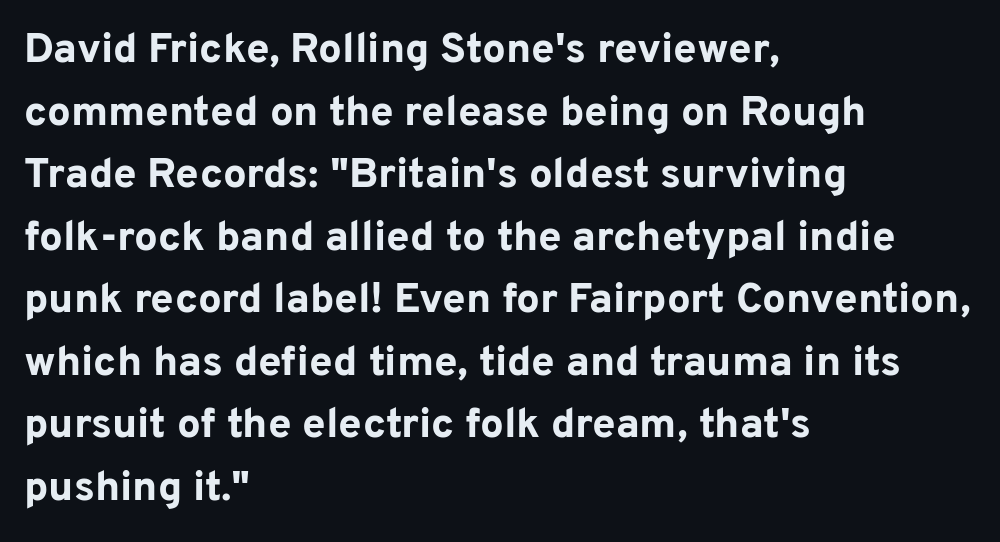
The lines in this sample share a left origin and differ only in where they stop. Check the space under the baseline: it is left empty. Is the letter spacing exaggerated? No — it looks like the ordinary default. The characters display no serif detailing; their extremities are plain. The block of text has a typical density, with ordinary space between rows.
